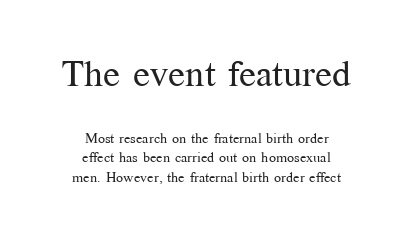
Does extra space separate the letters? No, they use regular spacing. This is roman type, the default non-slanted kind. The text block is weighted toward neither margin, spreading evenly from the middle. Notice how descenders clear the ascenders below comfortably — that's standard leading. Beneath every word, the page is bare.
